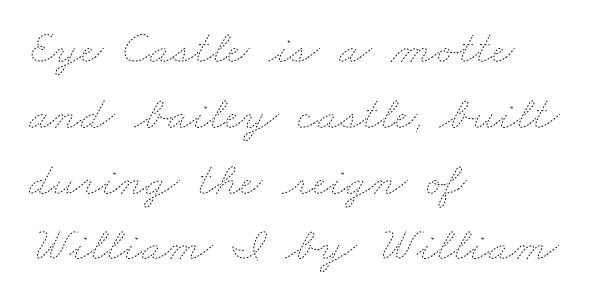
Q: Is the text bold? A: No.
Q: Is the text underlined? A: No.
Q: How is the paragraph aligned? A: Left-aligned.
Q: Is the spacing between letters normal or unusually wide? A: Normal.
Q: Is the spacing between lines tight, normal or loose? A: Normal.
Q: Width (condensed, normal, or wide)? A: Wide.
Q: Stroke contrast? A: Low.
Q: x-height? A: Small.
Q: Monospaced? A: No.
